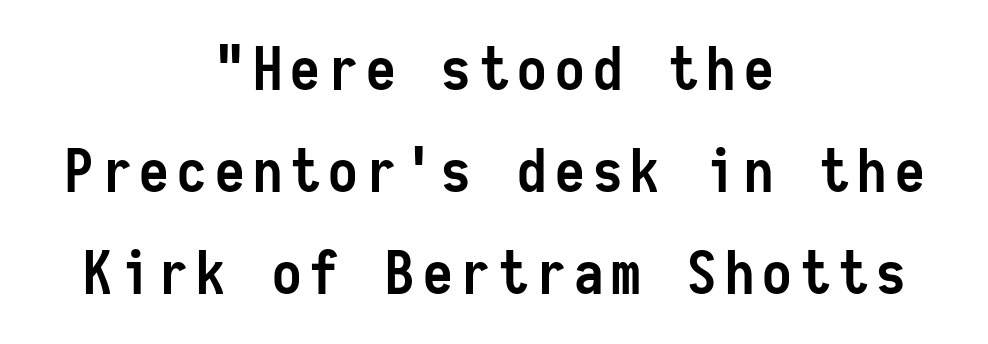
{"serif": "no", "italic": "no", "bold": "yes", "weight": "semibold", "width": "condensed", "stroke_contrast": "low", "x_height": "medium", "monospaced": "yes", "underline": "no", "align": "center", "line_spacing_ratio": 1.73, "glyph_px": 59}
